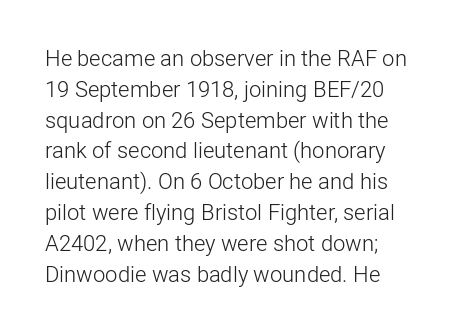
The image shows 22 px text type, upright; set normal line spacing (1.4x), normal letter spacing, not underlined.
